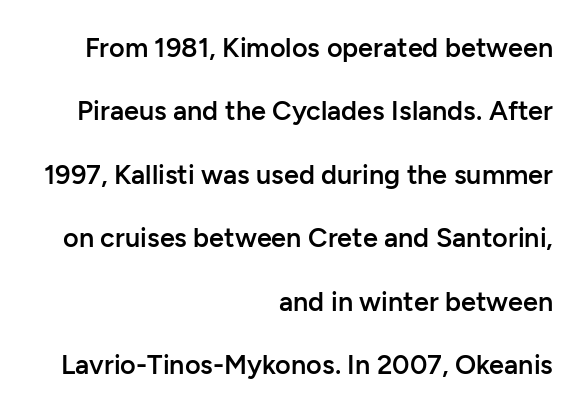
{"italic": "no", "bold": "semi", "underline": "no", "align": "right", "line_spacing": "loose", "line_spacing_ratio": 2.35, "letter_spacing": "normal", "letter_spacing_em": 0.0, "glyph_px": 27}
